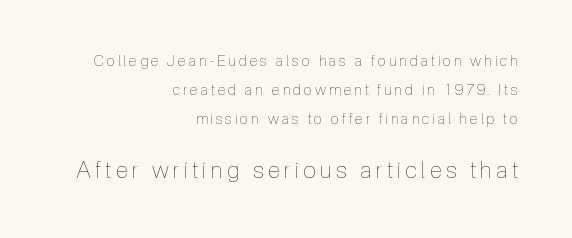
{"italic": "no", "bold": "no", "underline": "no", "align": "right", "line_spacing": "loose", "line_spacing_ratio": 1.94, "larger_block": "second", "size_ratio": 1.53, "glyph_px": 23}
